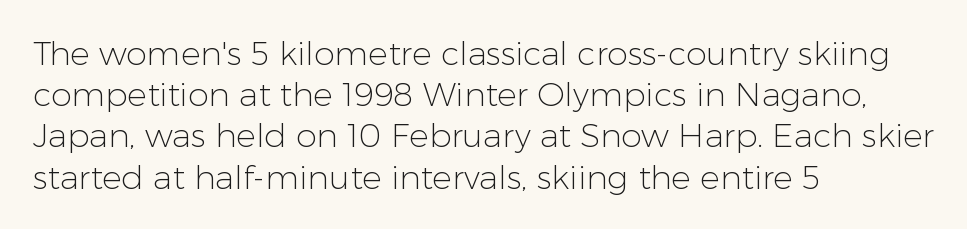
The letters carry no serifs — their stems end cleanly without finishing strokes. The font's upright variant was chosen for this text. You could not count columns in this text — the font is proportionally spaced. Letters rest on an invisible, unmarked baseline. Here the glyphs are tracked normally, forming tight word shapes.
